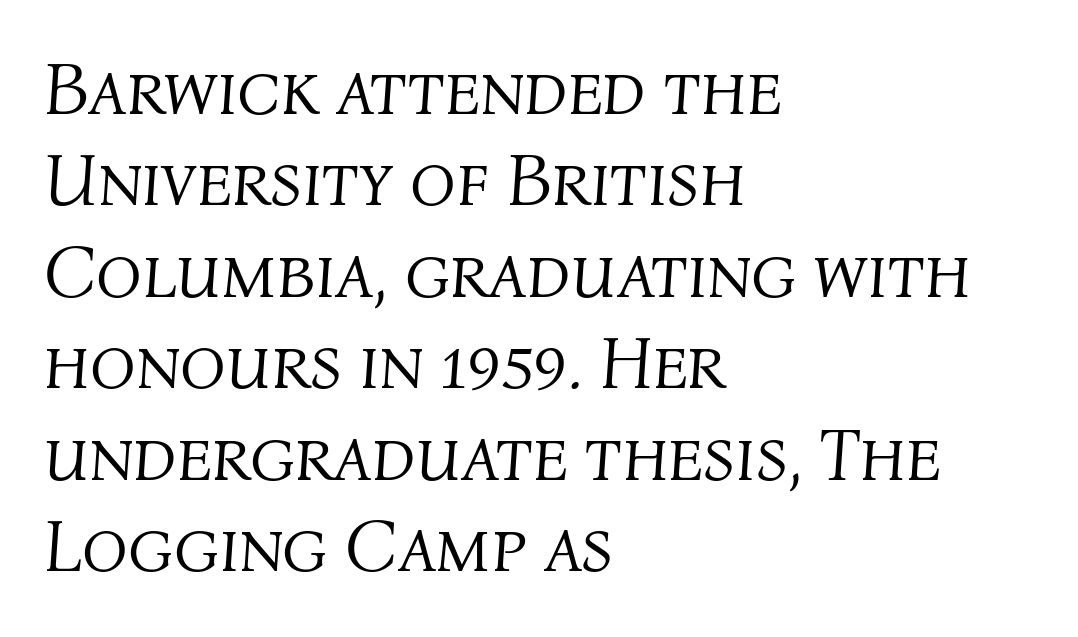
The image shows 75 px light type, italic (leaning right); set left-aligned, line spacing 1.22x, normal letter spacing, not underlined; medium stroke contrast and a medium x-height.
